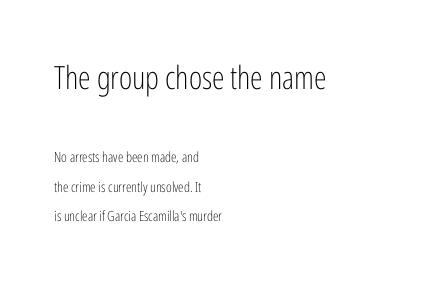
The image shows 32 px light, condensed sans-serif type, upright; set left-aligned, loose line spacing (2.11x), normal letter spacing, not underlined; the first (top) block is 2.29x larger; low stroke contrast and a medium x-height.
